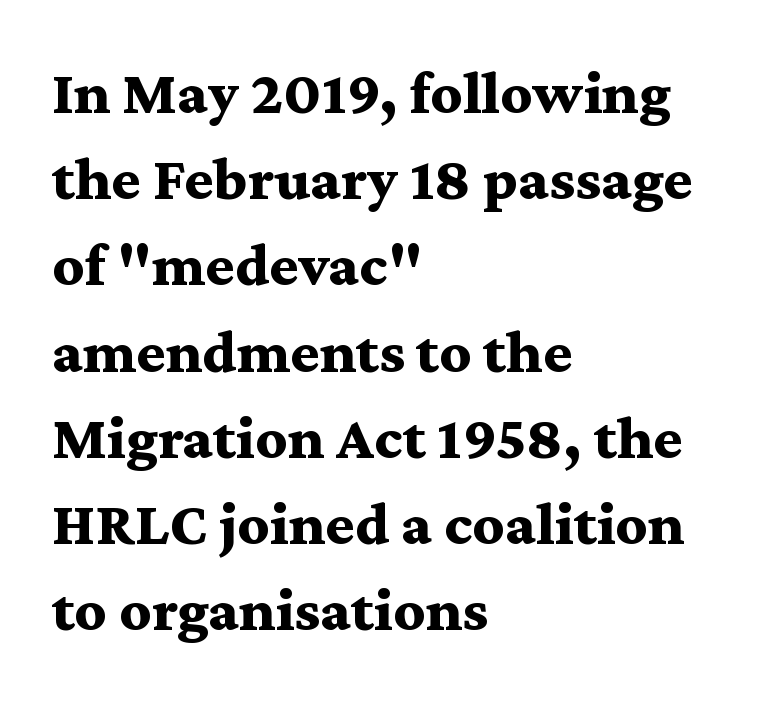
The image shows 62 px bold, wide serif type, upright; set left-aligned, normal line spacing (1.39x), normal letter spacing, not underlined; medium stroke contrast and a medium x-height.
